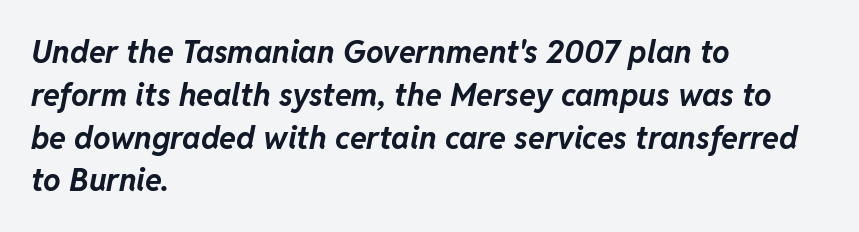
{"italic": "yes", "lean": "right", "slant_degrees": 11, "bold": "yes", "weight": "bold", "width": "normal", "stroke_contrast": "low", "x_height": "medium", "monospaced": "no", "underline": "no", "align": "left", "line_spacing": "normal", "line_spacing_ratio": 1.38, "letter_spacing": "normal", "letter_spacing_em": 0.0, "glyph_px": 31}
